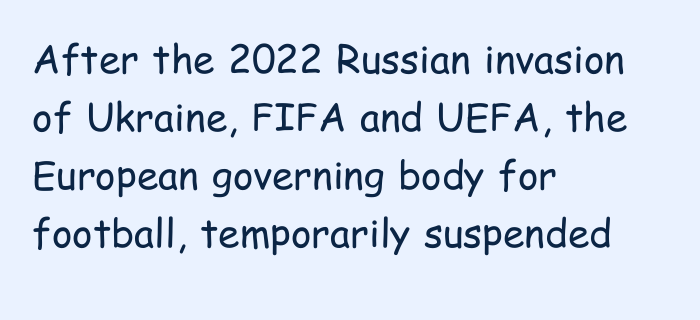
Between one letter and the next there's only the usual sliver of space. The characters are drawn with everyday or finer stroke widths. This sample keeps an unexceptional amount of space between lines. Does the type have serifs? No, each stem ends abruptly. Varying glyph widths throughout — classic text-font behaviour.
